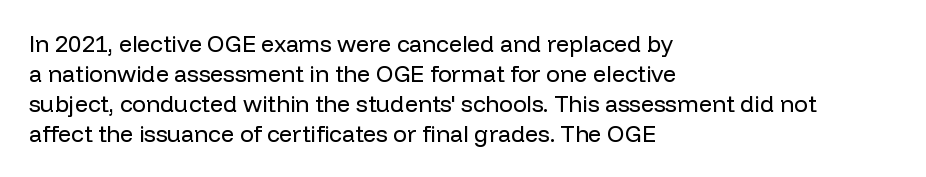
The image shows 23 px text type, upright; set left-aligned, normal line spacing (1.3x), normal letter spacing, not underlined.
